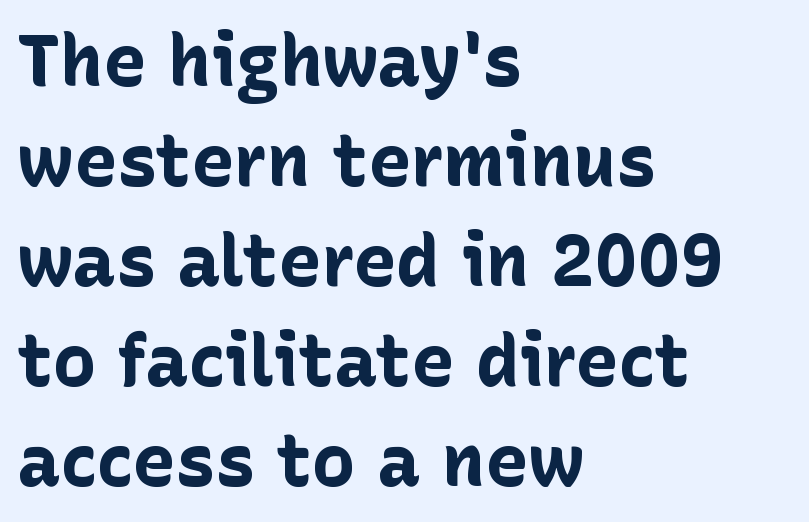
Q: Is the text bold? A: Yes.
Q: Is the text italic (slanted)? A: No, it is upright.
Q: Is the typeface a serif or a sans-serif typeface? A: Sans-serif.
Q: Is the text underlined? A: No.
Q: How is the paragraph aligned? A: Left-aligned.
Q: Is the spacing between letters normal or unusually wide? A: Normal.
Q: Is the spacing between lines tight, normal or loose? A: Normal.
Q: Width (condensed, normal, or wide)? A: Normal.
Q: Stroke contrast? A: Low.
Q: x-height? A: Medium.
Q: Monospaced? A: No.
